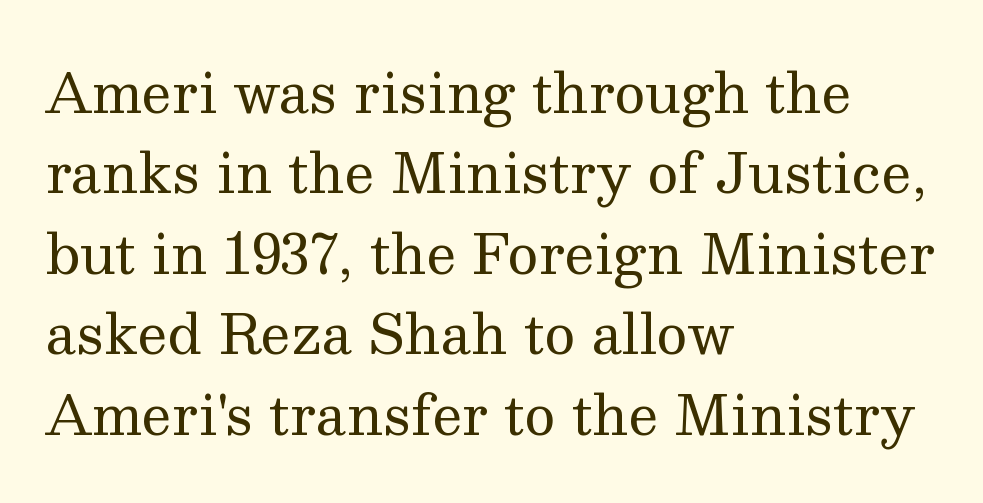
The image shows 54 px regular-weight serif type, upright; set left-aligned, normal line spacing (1.49x), normal letter spacing, not underlined; medium stroke contrast and a medium x-height.
